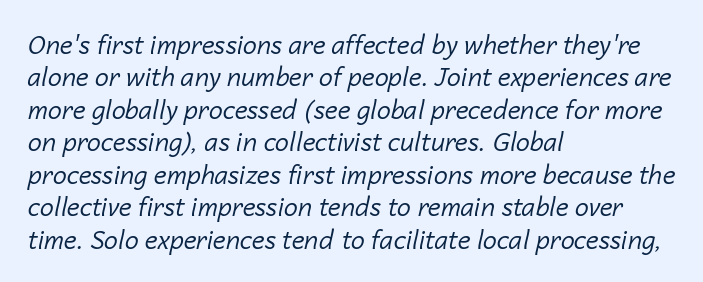
{"italic": "yes", "lean": "right", "slant_degrees": 14, "bold": "no", "underline": "no", "align": "left", "line_spacing": "normal", "line_spacing_ratio": 1.3, "letter_spacing": "normal", "letter_spacing_em": 0.0, "glyph_px": 25}
